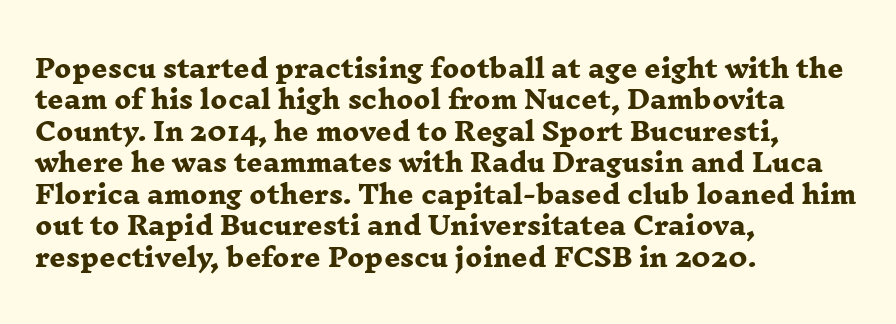
Q: Is the text bold? A: Yes.
Q: Is the text underlined? A: No.
Q: How is the paragraph aligned? A: Left-aligned.
Q: Is the spacing between letters normal or unusually wide? A: Normal.
Q: Is the spacing between lines tight, normal or loose? A: Normal.
